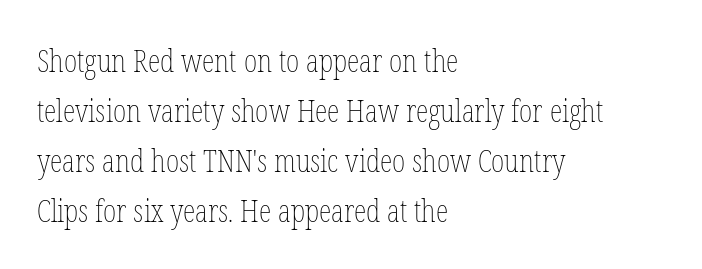
Is the stroke heavy? The answer is a plain regular-or-lighter. Here the glyphs are tracked normally, forming tight word shapes. This is roman type, the default non-slanted kind. Descenders hang freely into open space. Successive baselines arrive at the customary interval. The passage shown is typed in a proportional face where columns would drift.
